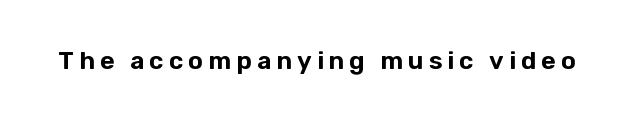
{"italic": "no", "underline": "no", "letter_spacing": "wide", "letter_spacing_em": 0.2, "glyph_px": 25}
